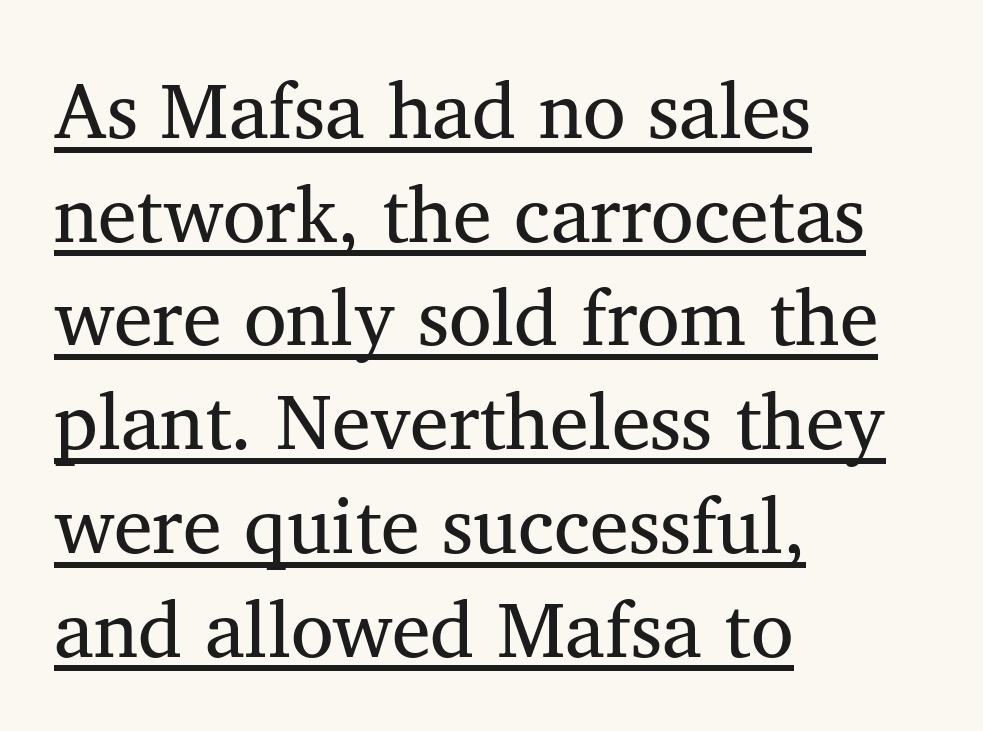
Do the letters lean? They stand straight. Does the copy run flush right? No — it runs flush left. These lines are rendered in a variable-pitch font. In terms of letterform style, serifs are clearly present.
